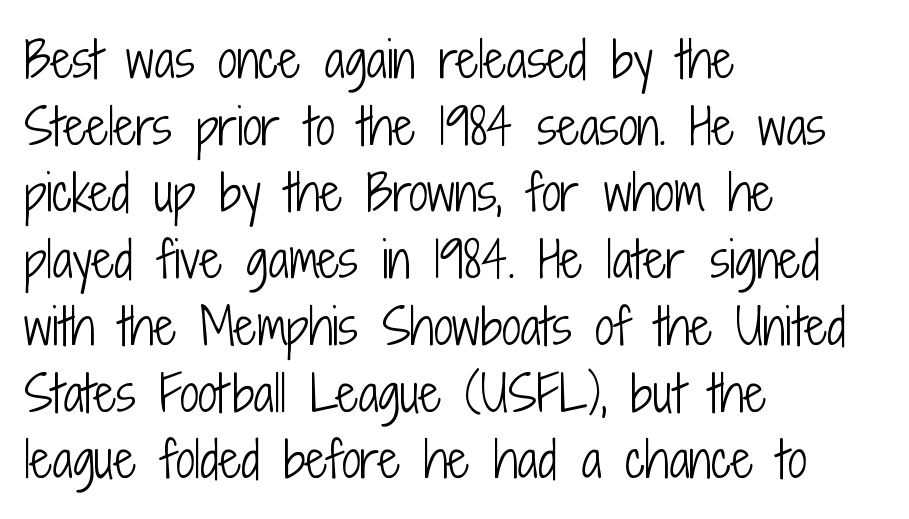
In terms of posture, this sample is upright. The letters advance in unequal steps, a hallmark of proportional type. Are there feet on the stems? There aren't — it's a sans. Regular leading.
